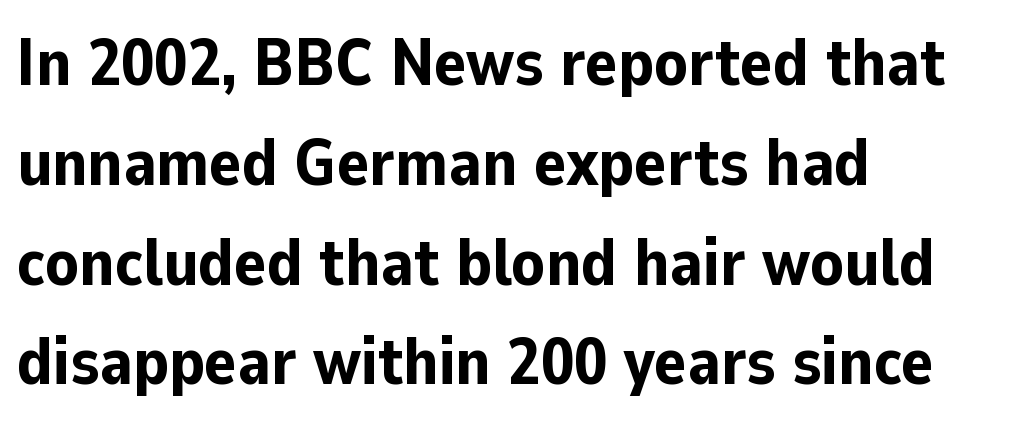
Q: Is the text bold? A: Yes.
Q: Is the text italic (slanted)? A: No, it is upright.
Q: Is the typeface a serif or a sans-serif typeface? A: Sans-serif.
Q: Is the text underlined? A: No.
Q: How is the paragraph aligned? A: Left-aligned.
Q: Is the spacing between letters normal or unusually wide? A: Normal.
Q: Is the spacing between lines tight, normal or loose? A: Normal.
Q: Width (condensed, normal, or wide)? A: Normal.
Q: Stroke contrast? A: Low.
Q: x-height? A: Medium.
Q: Monospaced? A: No.
